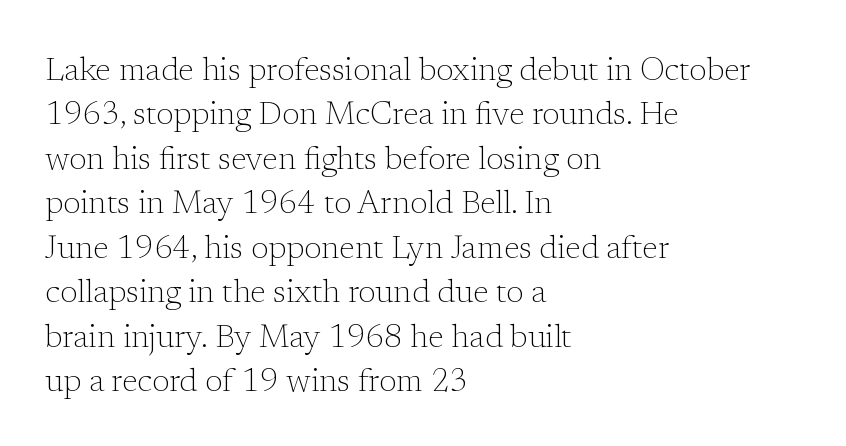
The image shows 32 px light serif type, upright; set left-aligned, normal line spacing (1.39x), normal letter spacing, not underlined; low stroke contrast and a medium x-height.
